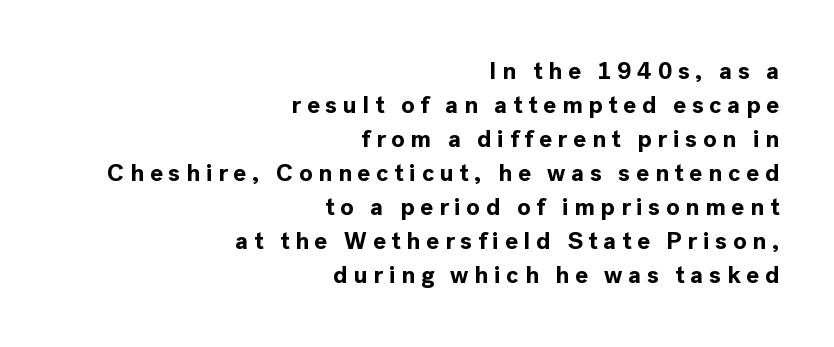
Q: Is the text bold? A: Yes.
Q: Is the text italic (slanted)? A: No, it is upright.
Q: Is the text underlined? A: No.
Q: How is the paragraph aligned? A: Right-aligned.
Q: Is the spacing between letters normal or unusually wide? A: Unusually wide.
Q: Is the spacing between lines tight, normal or loose? A: Normal.
